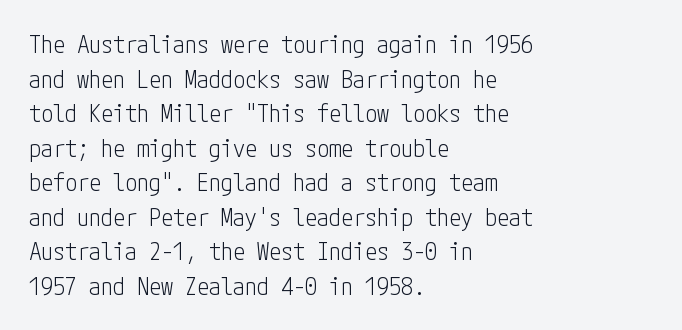
Q: Is the text bold? A: No.
Q: Is the text italic (slanted)? A: No, it is upright.
Q: Is the text underlined? A: No.
Q: How is the paragraph aligned? A: Left-aligned.
Q: Is the spacing between letters normal or unusually wide? A: Normal.
Q: Is the spacing between lines tight, normal or loose? A: Normal.
